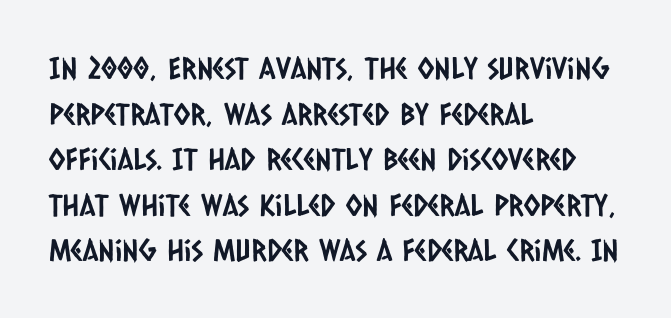
Q: Is the typeface a serif or a sans-serif typeface? A: Sans-serif.
Q: Is the text underlined? A: No.
Q: How is the paragraph aligned? A: Left-aligned.
Q: Is the spacing between letters normal or unusually wide? A: Normal.
Q: Is the spacing between lines tight, normal or loose? A: Normal.
Q: Width (condensed, normal, or wide)? A: Condensed.
Q: Stroke contrast? A: Low.
Q: x-height? A: Large.
Q: Monospaced? A: No.
